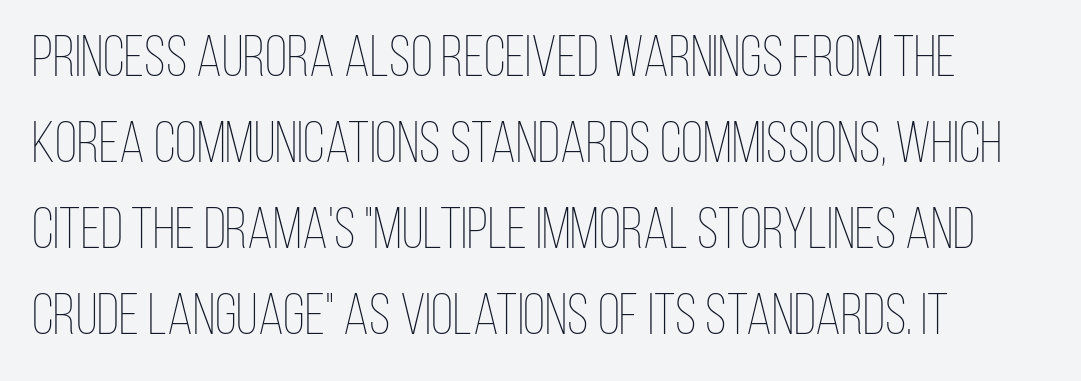
The image shows 58 px thin, condensed type, upright; set normal line spacing (1.48x), normal letter spacing, not underlined; low stroke contrast and a large x-height.
